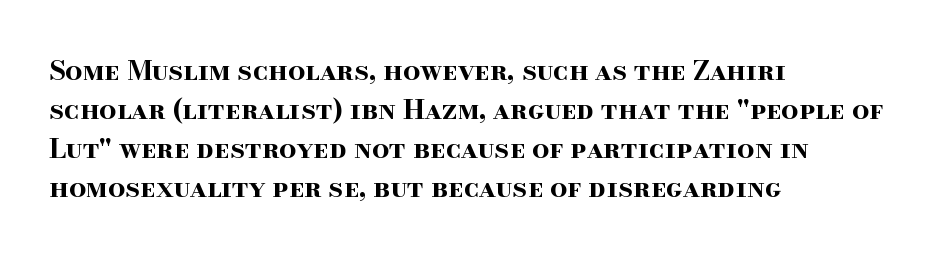
The typography opts for an upright posture over an oblique one. The face used here has the dense, thick strokes of a bold. Words float on clear page, feet unadorned. The typesetter chose a ragged-right arrangement here.
